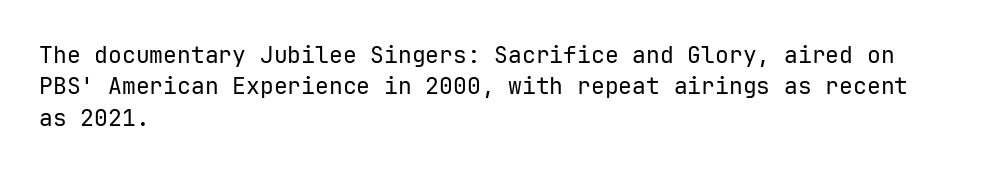
{"italic": "no", "bold": "no", "underline": "no", "align": "left", "line_spacing": "normal", "line_spacing_ratio": 1.36, "letter_spacing": "normal", "letter_spacing_em": 0.0, "glyph_px": 23}
